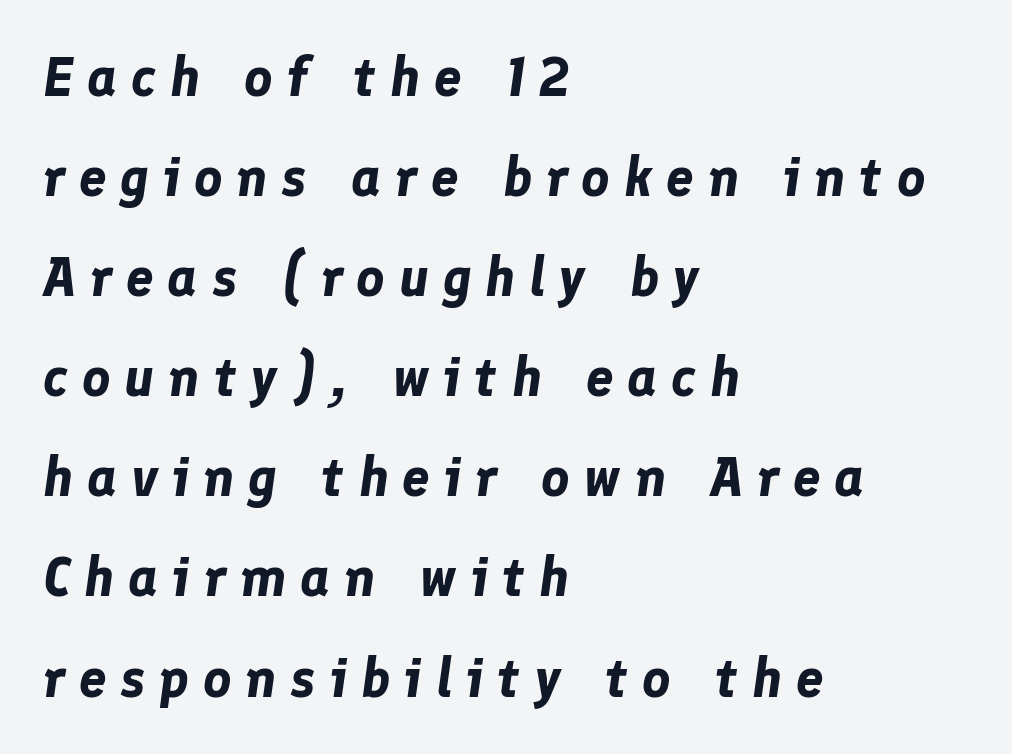
The image shows 55 px bold type, italic (leaning right); set left-aligned, line spacing 1.82x, unusually wide letter spacing (+0.25 em), not underlined; low stroke contrast and a medium x-height.
